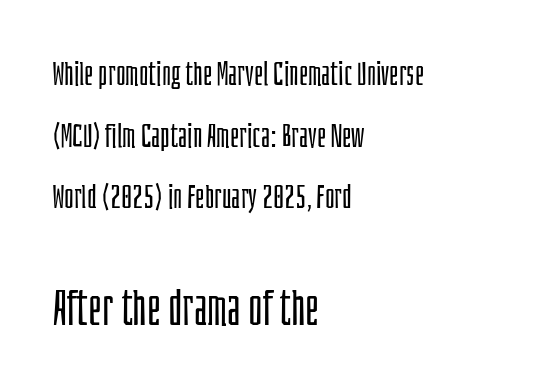
{"serif": "no", "italic": "no", "bold": "no", "weight": "light", "width": "condensed", "stroke_contrast": "low", "x_height": "large", "monospaced": "no", "underline": "no", "align": "left", "line_spacing_ratio": 1.87, "letter_spacing": "normal", "letter_spacing_em": 0.0, "larger_block": "second", "size_ratio": 1.48, "glyph_px": 49}
